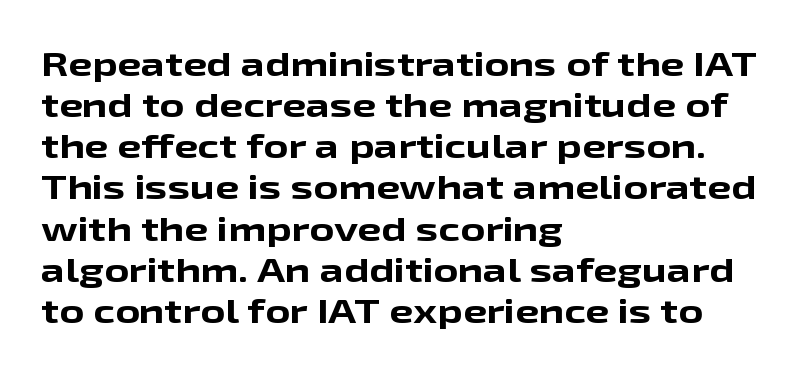
These lines are set flush left with a ragged right edge. This sample uses a sans-serif face. In terms of letterspacing, this is plain default setting. Bare-footed words on every line. It's the straight-up-and-down kind of type.
